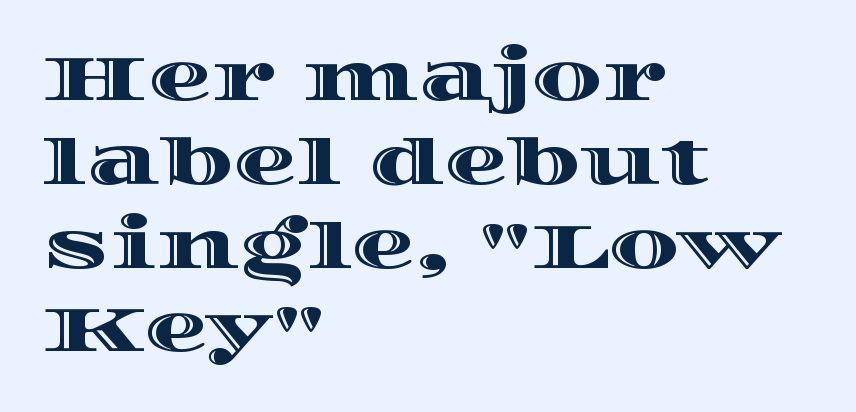
Is there much room between lines? A standard amount, neither cramped nor airy. Think of a printed novel: that variable character pitch is what you see here. This sample uses an upright cut, with every glyph sitting square on the baseline. Rule under the text: the space is simply empty.
